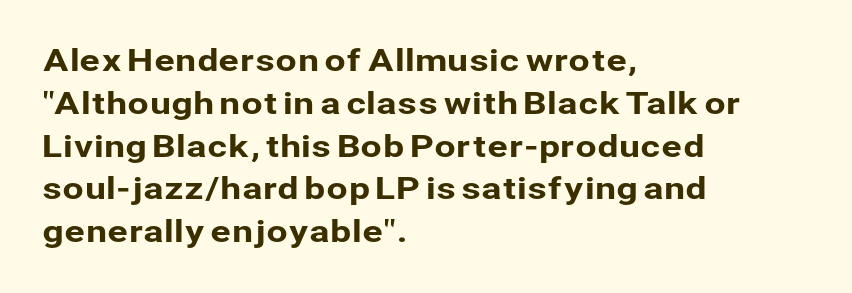
The image shows 31 px sans-serif type, upright; set left-aligned, normal line spacing (1.38x), normal letter spacing, not underlined; low stroke contrast and a medium x-height.
